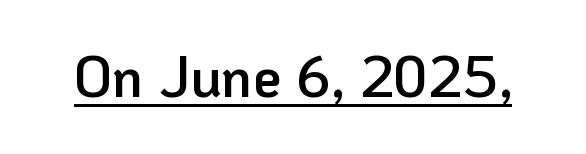
Q: Is the text bold? A: Semi-bold.
Q: Is the text italic (slanted)? A: No, it is upright.
Q: Is the typeface a serif or a sans-serif typeface? A: Sans-serif.
Q: Is the text underlined? A: Yes.
Q: Is the spacing between letters normal or unusually wide? A: Normal.
Q: Width (condensed, normal, or wide)? A: Normal.
Q: Stroke contrast? A: Low.
Q: x-height? A: Medium.
Q: Monospaced? A: No.
